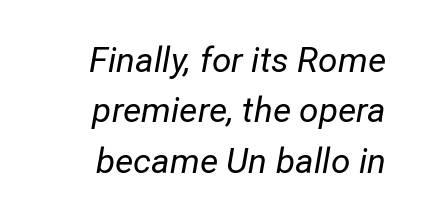
{"italic": "yes", "lean": "right", "slant_degrees": 12, "bold": "no", "weight": "regular", "width": "normal", "stroke_contrast": "low", "x_height": "medium", "monospaced": "no", "underline": "no", "align": "right", "line_spacing": "normal", "line_spacing_ratio": 1.44, "letter_spacing": "normal", "letter_spacing_em": 0.0, "glyph_px": 35}
